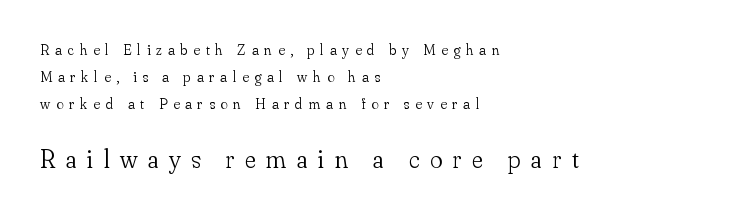
{"italic": "no", "bold": "no", "underline": "no", "align": "left", "line_spacing_ratio": 1.81, "letter_spacing": "wide", "letter_spacing_em": 0.4, "larger_block": "second", "size_ratio": 1.73, "glyph_px": 26}
